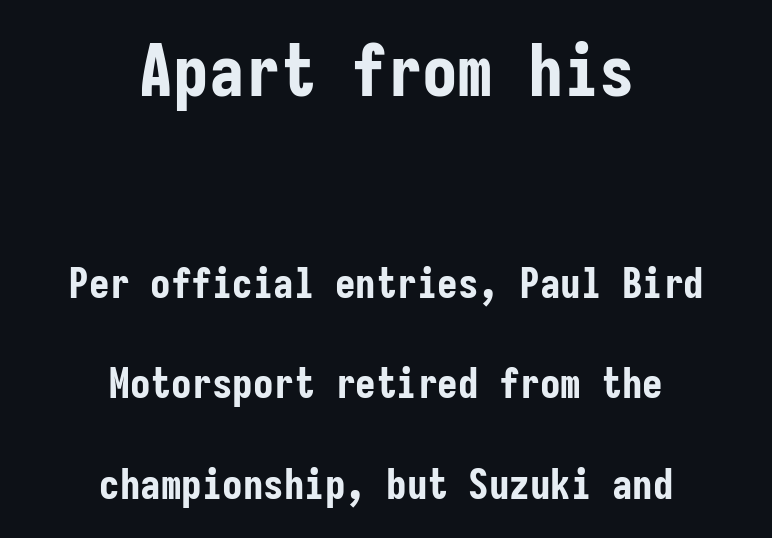
Q: Is the text bold? A: Yes.
Q: Is the text italic (slanted)? A: No, it is upright.
Q: Is the typeface a serif or a sans-serif typeface? A: Sans-serif.
Q: Is the text underlined? A: No.
Q: How is the paragraph aligned? A: Centered.
Q: Is the spacing between letters normal or unusually wide? A: Normal.
Q: Is the spacing between lines tight, normal or loose? A: Loose.
Q: Which block of text is set in a larger size, the first (top) or the second (bottom)? A: The first (top) one.
Q: Width (condensed, normal, or wide)? A: Condensed.
Q: Stroke contrast? A: Low.
Q: x-height? A: Medium.
Q: Monospaced? A: Yes.
